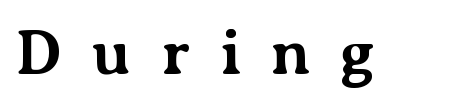
The image shows 64 px bold serif type, upright; set unusually wide letter spacing (+0.46 em), not underlined; medium stroke contrast and a medium x-height.
